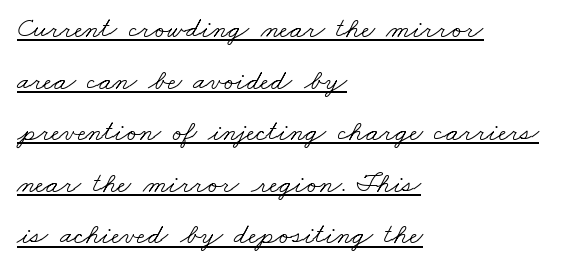
{"serif": "yes", "bold": "no", "weight": "light", "width": "wide", "stroke_contrast": "low", "x_height": "small", "monospaced": "no", "underline": "yes", "align": "left", "line_spacing_ratio": 1.78, "letter_spacing": "normal", "letter_spacing_em": 0.0, "glyph_px": 29}
